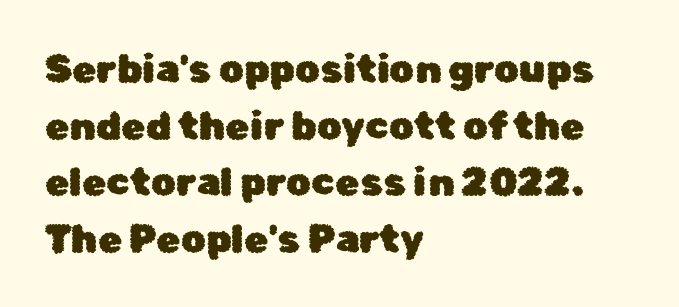
{"serif": "no", "italic": "no", "width": "normal", "stroke_contrast": "low", "x_height": "medium", "monospaced": "no", "underline": "no", "align": "left", "line_spacing": "normal", "line_spacing_ratio": 1.45, "letter_spacing": "normal", "letter_spacing_em": 0.0, "glyph_px": 39}
